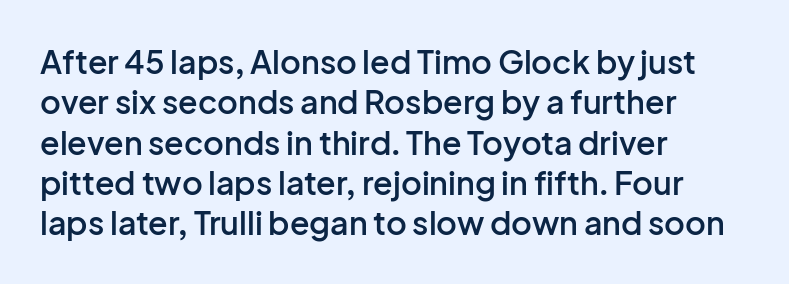
Summary of vertical rhythm: regular, with standard interline spacing. The letters sit at their default tracking, neither squeezed nor spread. You could not count columns in this text — the font is proportionally spaced. Leftover space on each line is placed entirely after the last word. The passage shown is semibold, sitting just below true bold.
